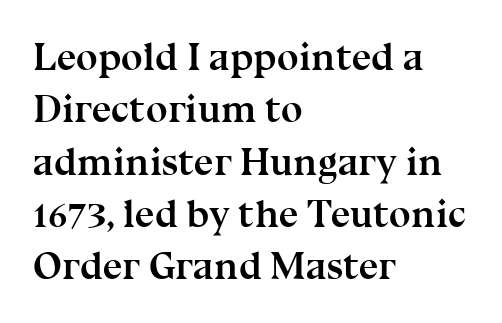
The area under the type is left untouched. Whoever set this chose a conventional vertical rhythm. Caption: multi-line text, flush left, ragged right. Looks like regular typesetting: each glyph gets only the width it needs.
